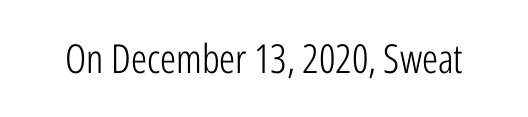
The letters stand straight up with perfectly vertical stems. The text was rendered using a sans face with plain stroke endings. Glance below the letters and you will spot only blank space. A light-to-regular cut is what we see here.
